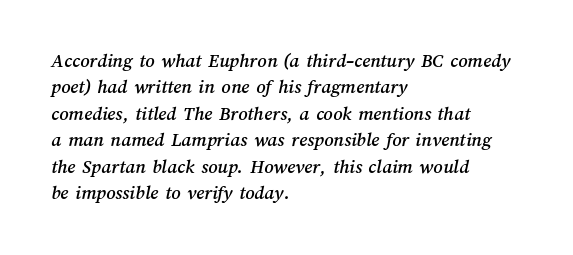
Just letters on the line, the space beneath them empty. Reading down the column, the eye jumps a familiar distance to each next line. Line beginnings align vertically; line endings do not. Characters follow at the spacing the type designer built in.
